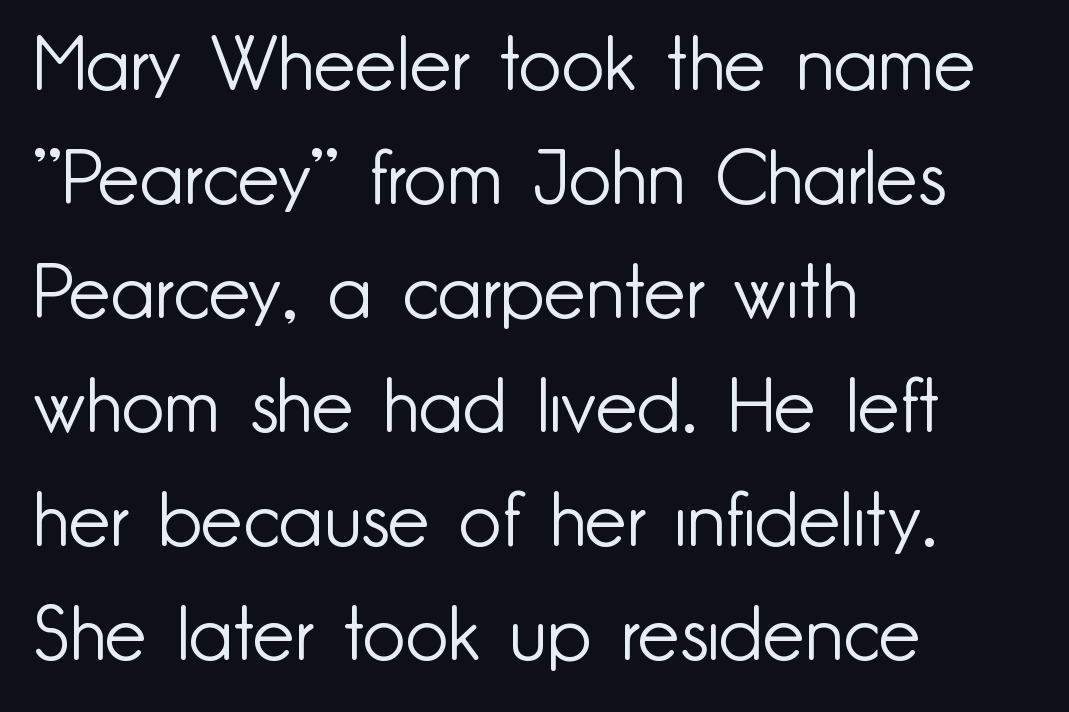
This block has exactly the height ordinary leading produces. Posture: straight, roman, zero tilt. Line beginnings align vertically; line endings do not. Clear beneath every line of the passage. Is the stroke heavy? The answer is a plain regular-or-lighter. Font category for this specimen: sans-serif.
